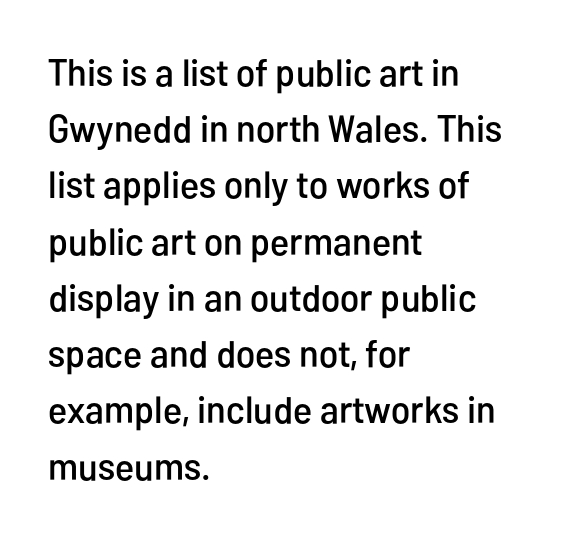
{"serif": "no", "italic": "no", "width": "condensed", "stroke_contrast": "low", "x_height": "medium", "monospaced": "no", "underline": "no", "align": "left", "line_spacing": "normal", "line_spacing_ratio": 1.48, "letter_spacing": "normal", "letter_spacing_em": 0.0, "glyph_px": 38}
